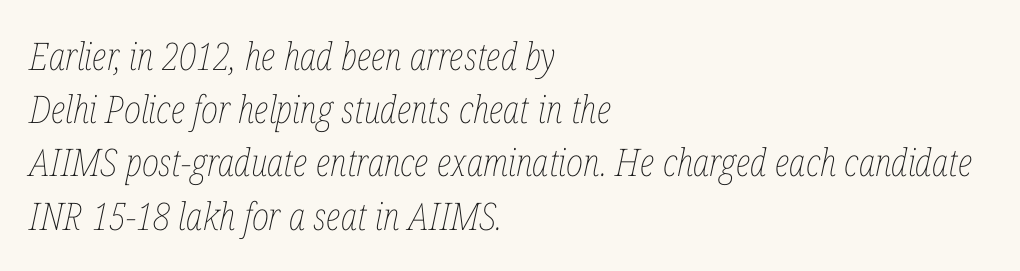
The image shows 38 px thin, condensed type, italic (leaning right); set left-aligned, normal line spacing (1.4x), normal letter spacing, not underlined; low stroke contrast and a medium x-height.
